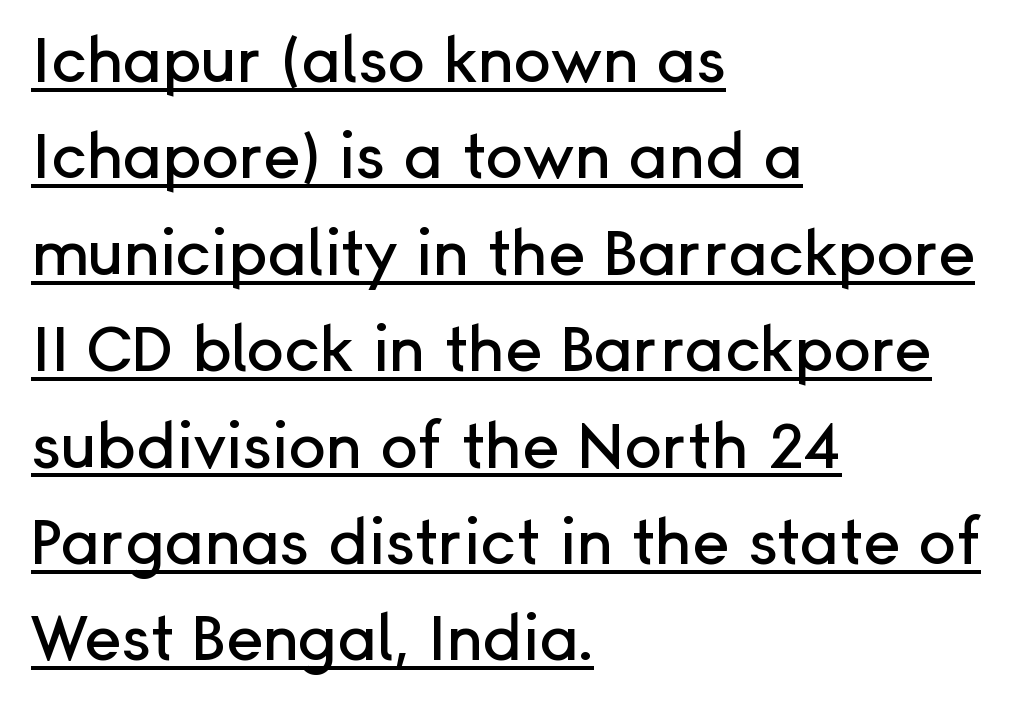
A typesetter would call this proportional, since set widths differ per character. The rendering shows plain stroke endings on the letterforms — a sans-serif design. In terms of letterspacing, this is plain default setting. A rule runs beneath these lines of type.
